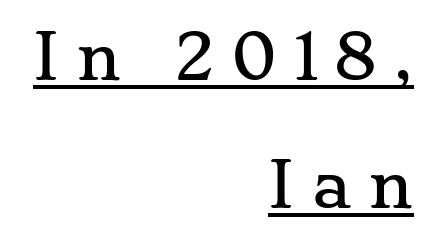
This is underlined copy, the kind a proofreader might mark for attention. Vertical strokes here are truly vertical. Characters follow at a spacing far wider than the type designer built in. A typesetter would call this leading open, well beyond the default.
